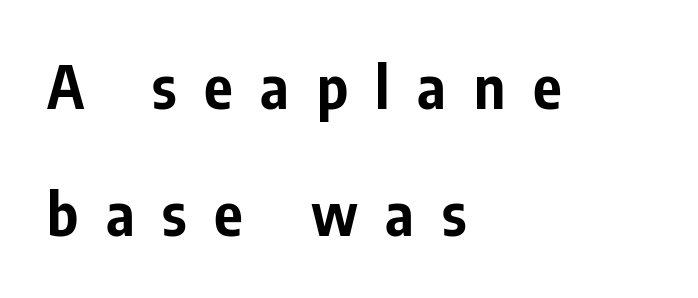
Rendered with straight, roman letterforms. Leftover space on each line is placed entirely after the last word. What weight is shown? A full bold with thick strokes. There is plenty of visible air inserted between adjacent glyphs. Character widths vary here, with narrow letters taking less room than wide ones. Anything drawn beneath the words? Only blank space.
